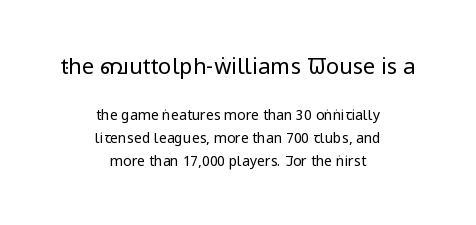
The strokes are not fattened; the text isn't bold. Glyph-to-glyph distance matches everyday printed text. No italicization has been applied; the sample stays upright. The block of text has a typical density, with ordinary space between rows. Any mark beneath the type? The region is blank. The designer gave the opening block more size than the closing block.
